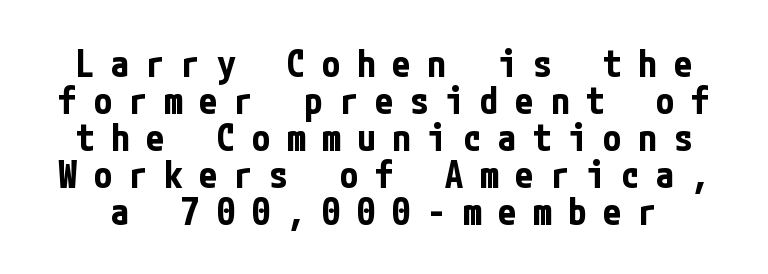
Q: Is the text bold? A: Yes.
Q: Is the text italic (slanted)? A: No, it is upright.
Q: Is the typeface a serif or a sans-serif typeface? A: Sans-serif.
Q: Is the text underlined? A: No.
Q: Is the spacing between letters normal or unusually wide? A: Unusually wide.
Q: Is the spacing between lines tight, normal or loose? A: Tight.
Q: Width (condensed, normal, or wide)? A: Condensed.
Q: Stroke contrast? A: Low.
Q: x-height? A: Medium.
